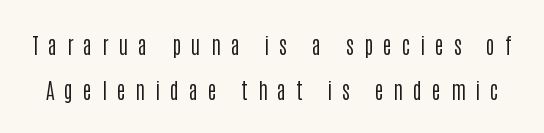
Q: Is the text bold? A: No.
Q: Is the text italic (slanted)? A: No, it is upright.
Q: Is the text underlined? A: No.
Q: Is the spacing between letters normal or unusually wide? A: Unusually wide.
Q: Is the spacing between lines tight, normal or loose? A: Loose.
